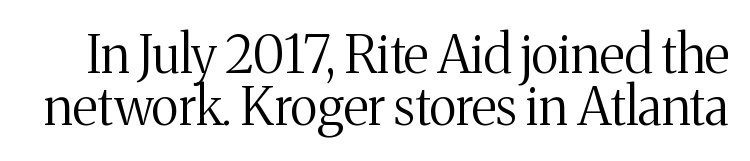
Tracking here is standard; glyphs follow each other at the usual distance. The leading is snug, giving the passage a crowded texture. This is roman type, the default non-slanted kind. Underline: absent. Heft: none added — not bold. The designer went with a serif here, giving each stem small feet.
